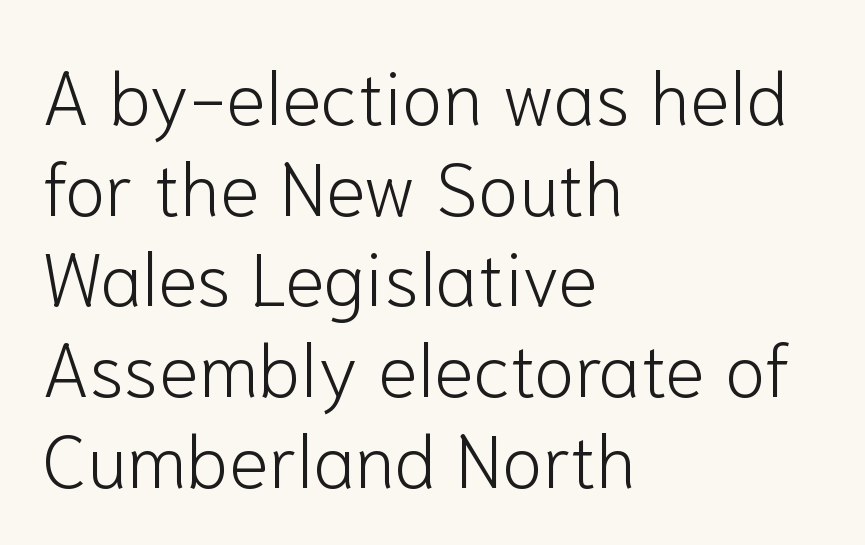
{"serif": "no", "italic": "no", "bold": "no", "weight": "light", "width": "normal", "stroke_contrast": "low", "x_height": "medium", "monospaced": "no", "underline": "no", "align": "left", "line_spacing_ratio": 1.21, "letter_spacing": "normal", "letter_spacing_em": 0.0, "glyph_px": 75}
